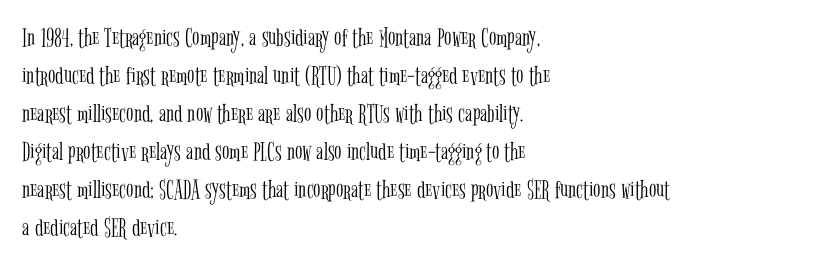
The designer left line spacing at the default. A classic flush-left, rag-right setting is used for this passage. The font sits on the lighter half of the weight spectrum, regular included. The letters stand straight up with perfectly vertical stems. No word sits above an underline.
